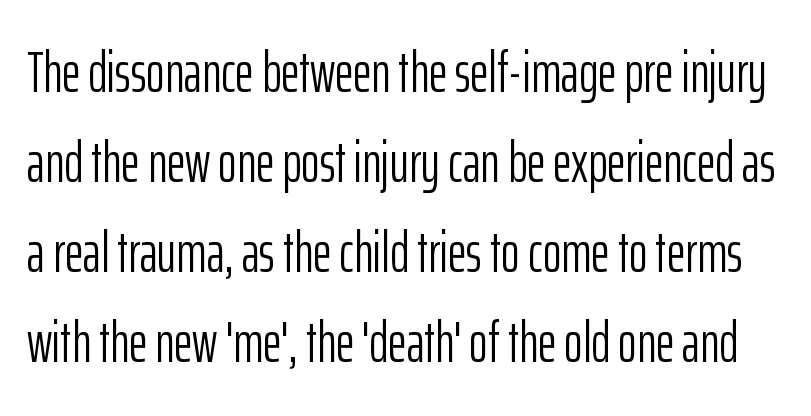
Q: Is the text bold? A: No.
Q: Is the text italic (slanted)? A: No, it is upright.
Q: Is the typeface a serif or a sans-serif typeface? A: Sans-serif.
Q: Is the text underlined? A: No.
Q: Is the spacing between letters normal or unusually wide? A: Normal.
Q: Is the spacing between lines tight, normal or loose? A: Normal.
Q: Width (condensed, normal, or wide)? A: Condensed.
Q: Stroke contrast? A: Low.
Q: x-height? A: Medium.
Q: Monospaced? A: No.
